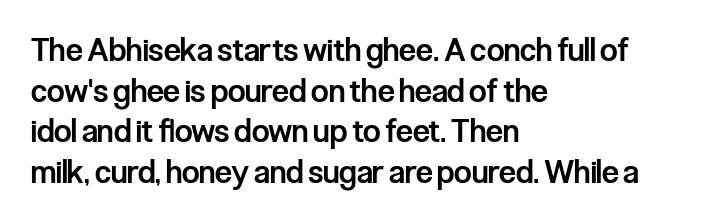
This sample uses plain, unmodified letter spacing. Rows of type keep a routine distance in the vertical direction. The face used here is proportionally spaced, like ordinary book or web type. Visually the block forms a straight wall on the left and a jagged coastline on the right.
